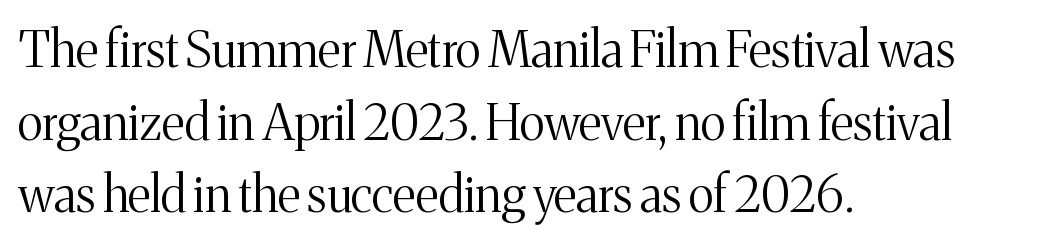
The image shows 49 px light serif type, upright; set left-aligned, normal line spacing (1.48x), normal letter spacing, not underlined; medium stroke contrast and a medium x-height.
